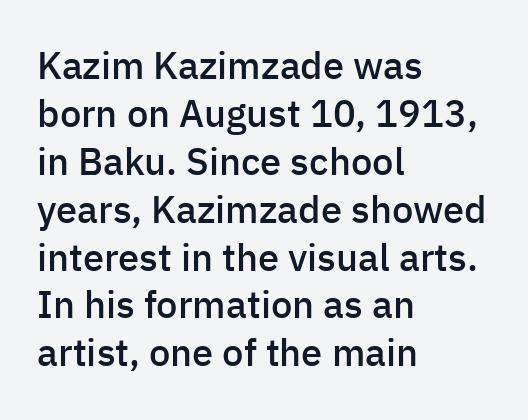
{"serif": "no", "italic": "no", "bold": "semi", "weight": "semibold", "width": "normal", "stroke_contrast": "low", "x_height": "medium", "monospaced": "no", "underline": "no", "align": "left", "line_spacing": "normal", "line_spacing_ratio": 1.26, "letter_spacing": "normal", "letter_spacing_em": 0.0, "glyph_px": 38}
